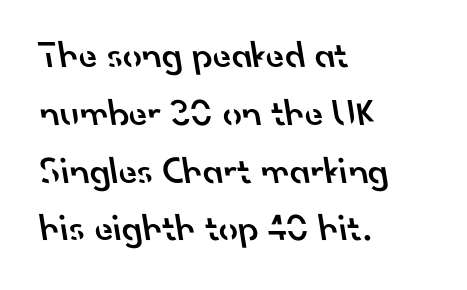
Q: Is the text bold? A: Semi-bold.
Q: Is the typeface a serif or a sans-serif typeface? A: Sans-serif.
Q: Is the text underlined? A: No.
Q: How is the paragraph aligned? A: Left-aligned.
Q: Is the spacing between letters normal or unusually wide? A: Normal.
Q: Is the spacing between lines tight, normal or loose? A: Normal.
Q: Width (condensed, normal, or wide)? A: Normal.
Q: Stroke contrast? A: Low.
Q: x-height? A: Small.
Q: Monospaced? A: No.
